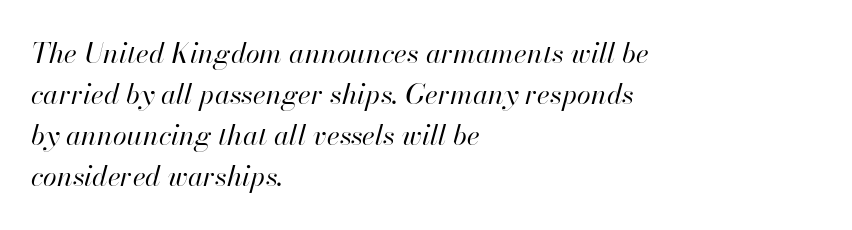
The image shows 28 px regular-weight type, italic (leaning right); set left-aligned, normal line spacing (1.47x), normal letter spacing, not underlined; high stroke contrast and a small x-height.
